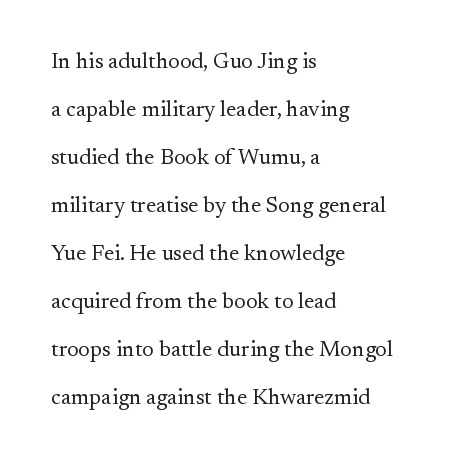
The image shows 22 px text type, upright; set left-aligned, loose line spacing (2.18x), normal letter spacing, not underlined.
